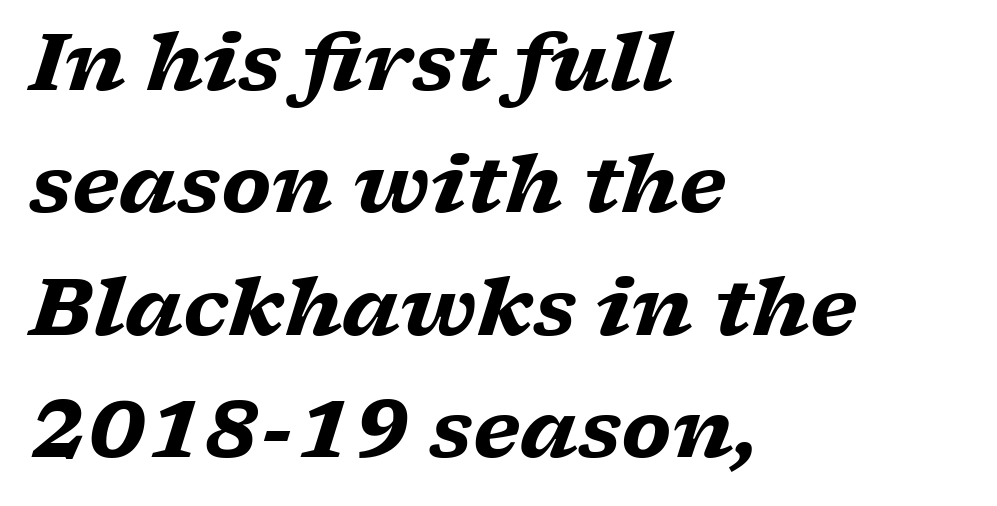
Q: Is the text bold? A: Yes.
Q: Is the text italic (slanted)? A: Yes, it leans right by about 17 degrees.
Q: Is the typeface a serif or a sans-serif typeface? A: Serif.
Q: Is the text underlined? A: No.
Q: How is the paragraph aligned? A: Left-aligned.
Q: Is the spacing between letters normal or unusually wide? A: Normal.
Q: Is the spacing between lines tight, normal or loose? A: Normal.
Q: Width (condensed, normal, or wide)? A: Wide.
Q: Stroke contrast? A: Low.
Q: x-height? A: Medium.
Q: Monospaced? A: No.
